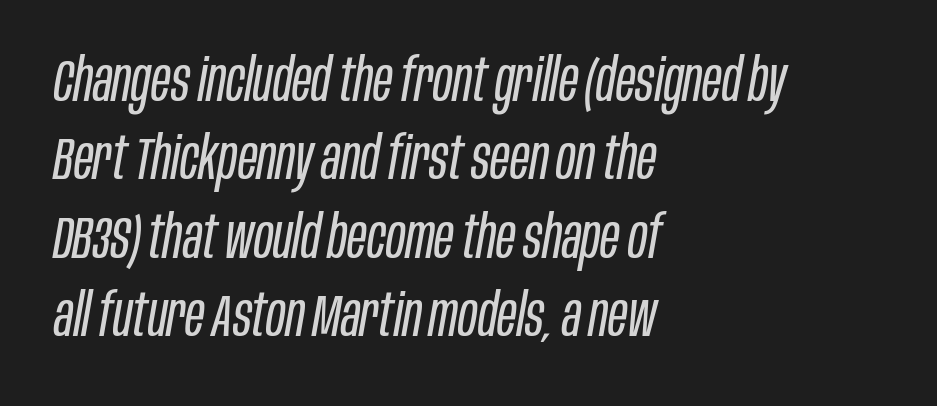
The area under the type is left untouched. You could call the tracking neutral — neither tight nor loose. The glyphs look as if they've been sheared to an angle. The rag falls on the right side of this text block. The passage shown is not bold in any degree. What's the leading like? Ordinary, nothing unusual.
